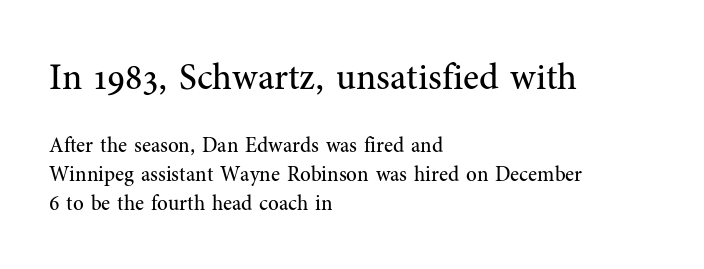
Q: Is the text bold? A: No.
Q: Is the text italic (slanted)? A: No, it is upright.
Q: Is the typeface a serif or a sans-serif typeface? A: Serif.
Q: Is the text underlined? A: No.
Q: How is the paragraph aligned? A: Left-aligned.
Q: Is the spacing between letters normal or unusually wide? A: Normal.
Q: Is the spacing between lines tight, normal or loose? A: Normal.
Q: Which block of text is set in a larger size, the first (top) or the second (bottom)? A: The first (top) one.
Q: Width (condensed, normal, or wide)? A: Normal.
Q: Stroke contrast? A: Medium.
Q: x-height? A: Medium.
Q: Monospaced? A: No.
